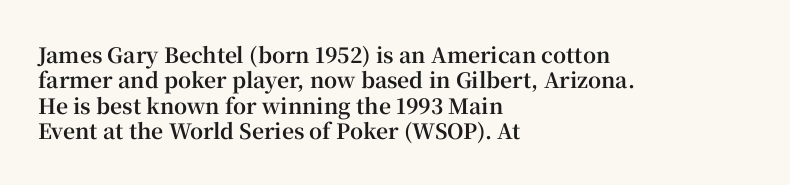
The image shows 21 px bold type, upright; set left-aligned, line spacing 1.21x, normal letter spacing, not underlined.
